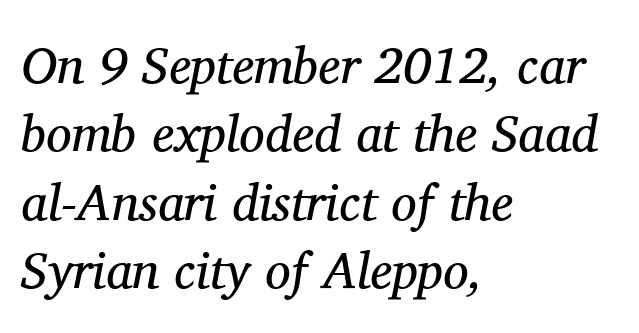
Q: Is the text bold? A: No.
Q: Is the text italic (slanted)? A: Yes, it leans right by about 11 degrees.
Q: Is the typeface a serif or a sans-serif typeface? A: Serif.
Q: Is the text underlined? A: No.
Q: How is the paragraph aligned? A: Left-aligned.
Q: Is the spacing between letters normal or unusually wide? A: Normal.
Q: Is the spacing between lines tight, normal or loose? A: Normal.
Q: Width (condensed, normal, or wide)? A: Normal.
Q: Stroke contrast? A: Medium.
Q: x-height? A: Medium.
Q: Monospaced? A: No.
